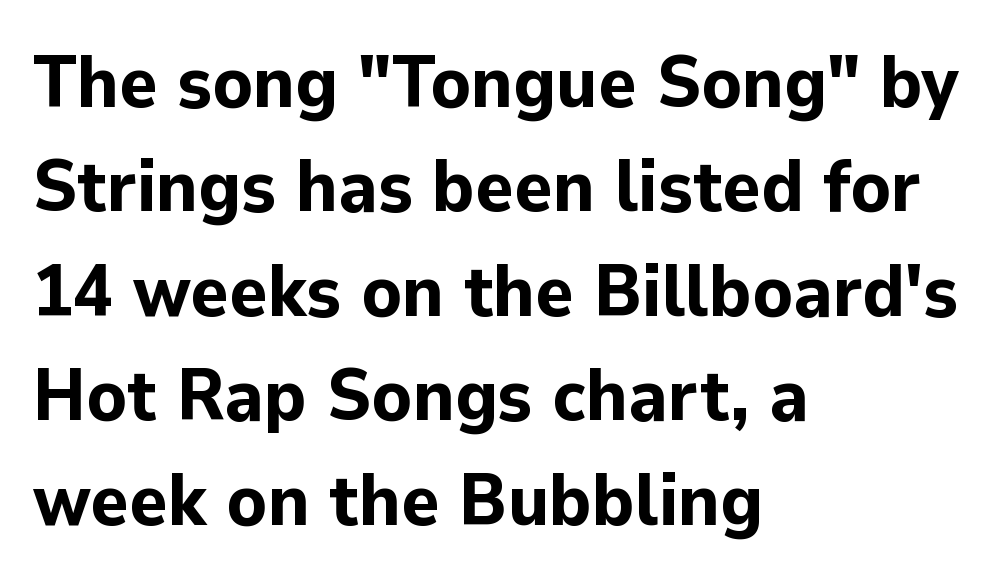
The image shows 73 px bold sans-serif type, upright; set left-aligned, normal line spacing (1.43x), normal letter spacing, not underlined; low stroke contrast and a medium x-height.
